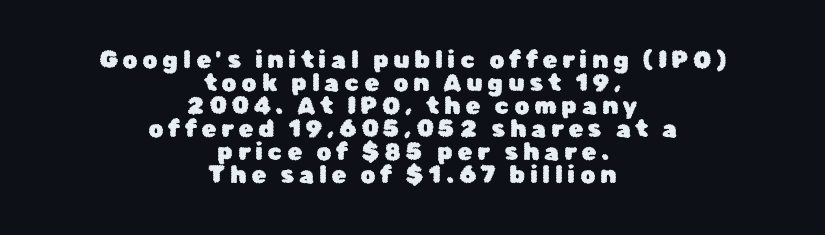
Here the glyphs are tracked loosely, breaking word shapes into spaced letters. Teacher's note: observe the equal gaps on both sides — that is centered alignment. Clear beneath every line of the passage. Every stem runs plumb, perpendicular to the baseline. The line-height multiplier appears low, near solid setting.
